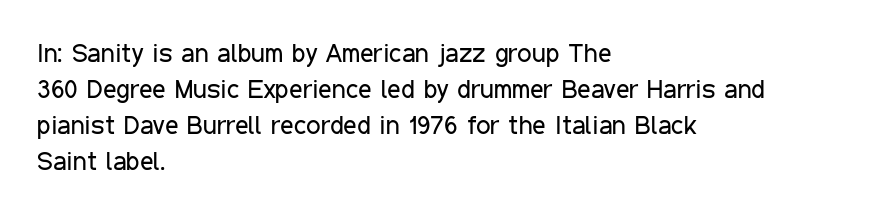
{"italic": "no", "bold": "no", "underline": "no", "align": "left", "line_spacing": "normal", "line_spacing_ratio": 1.38, "letter_spacing": "normal", "letter_spacing_em": 0.0, "glyph_px": 26}
